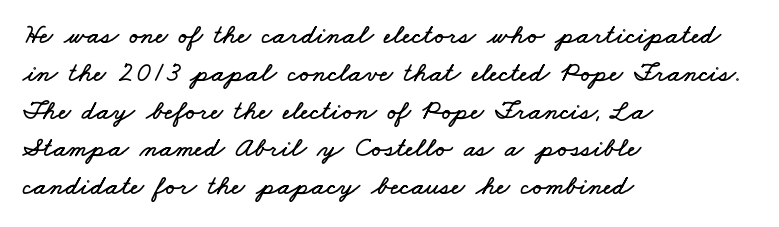
The gaps between neighbouring characters are ordinary and unremarkable. The glyphs are unaccompanied by any horizontal stroke below them. Character widths vary here, with narrow letters taking less room than wide ones. This block has exactly the height ordinary leading produces. The lines are quadded left.
